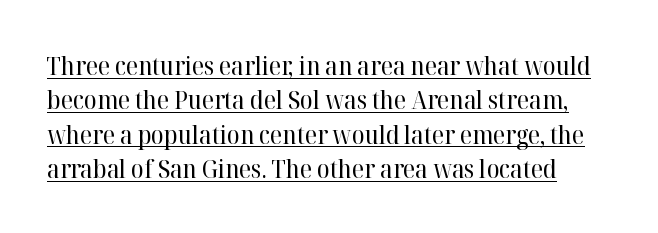
The image shows 26 px text type, upright; set normal line spacing (1.32x), normal letter spacing, underlined.
